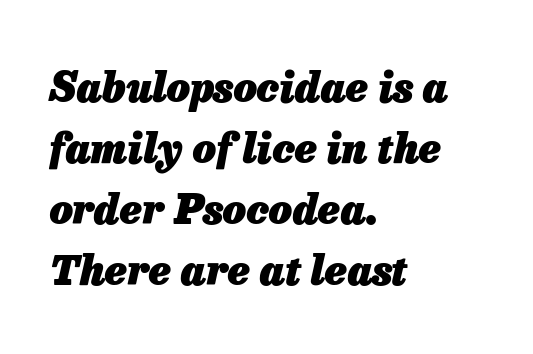
{"italic": "yes", "lean": "right", "slant_degrees": 13, "bold": "yes", "weight": "heavy", "width": "normal", "stroke_contrast": "low", "x_height": "medium", "monospaced": "no", "underline": "no", "align": "left", "line_spacing": "normal", "line_spacing_ratio": 1.49, "letter_spacing": "normal", "letter_spacing_em": 0.0, "glyph_px": 41}
